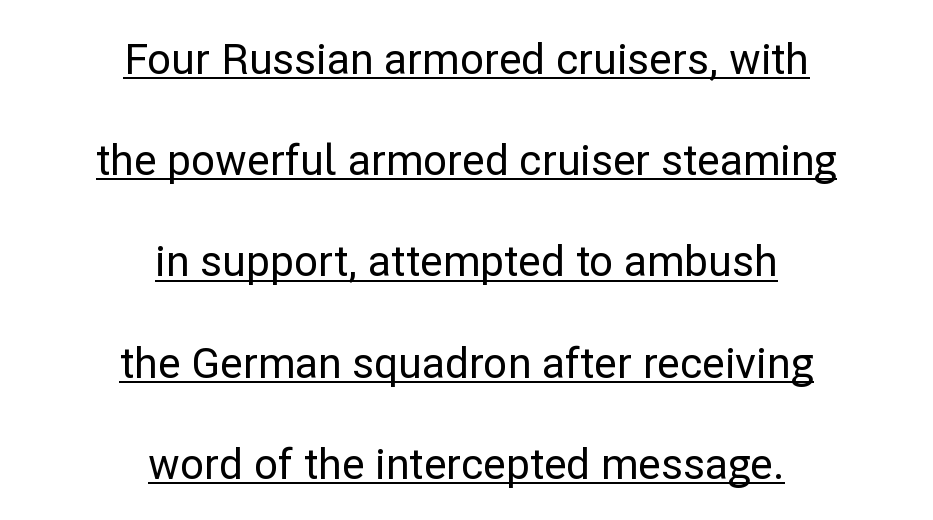
The image shows 42 px sans-serif type, upright; set centered, loose line spacing (2.41x), normal letter spacing, underlined; low stroke contrast and a medium x-height.
